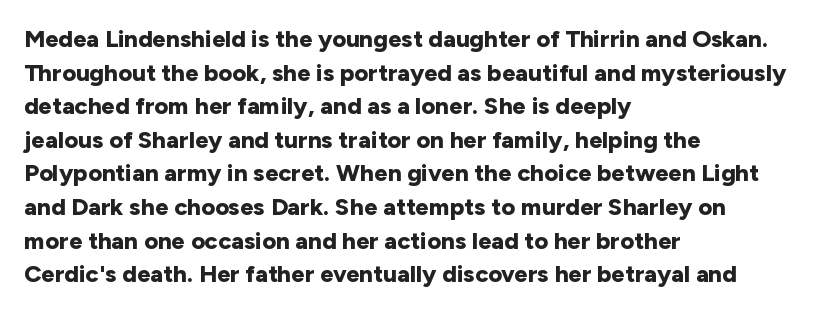
{"italic": "no", "bold": "yes", "underline": "no", "align": "left", "line_spacing": "normal", "line_spacing_ratio": 1.4, "letter_spacing": "normal", "letter_spacing_em": 0.0, "glyph_px": 24}
